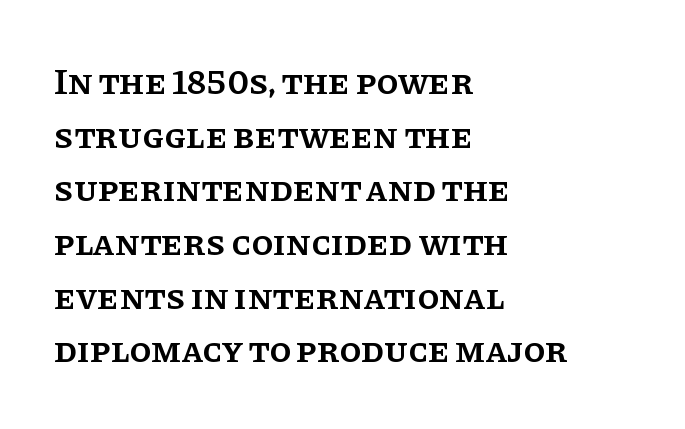
{"serif": "yes", "italic": "no", "bold": "semi", "weight": "semibold", "width": "normal", "stroke_contrast": "low", "x_height": "large", "monospaced": "no", "underline": "no", "align": "left", "line_spacing": "normal", "line_spacing_ratio": 1.49, "letter_spacing": "normal", "letter_spacing_em": 0.0, "glyph_px": 36}
